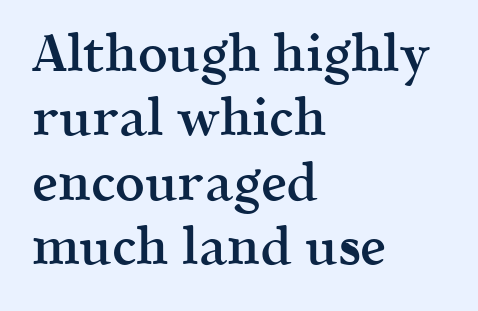
{"serif": "yes", "italic": "no", "bold": "semi", "weight": "semibold", "width": "normal", "x_height": "medium", "monospaced": "no", "underline": "no", "align": "left", "line_spacing_ratio": 1.24, "letter_spacing": "normal", "letter_spacing_em": 0.0, "glyph_px": 52}
